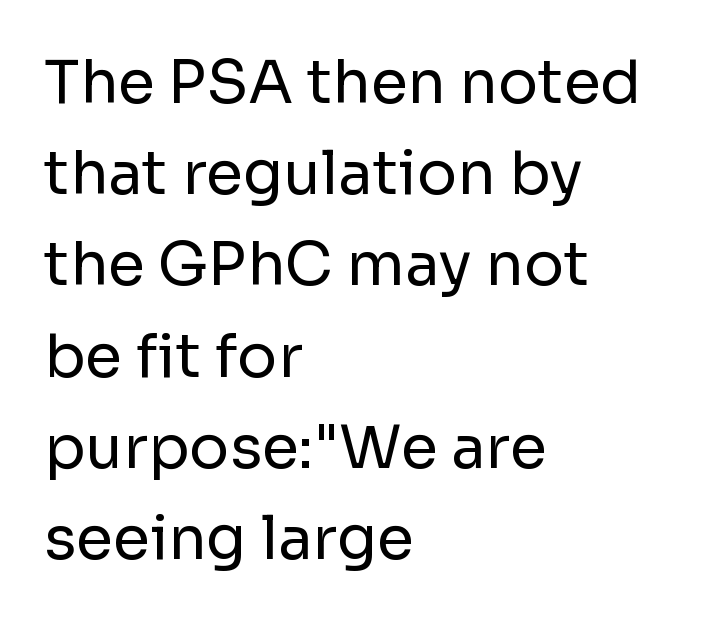
Q: Is the text bold? A: No.
Q: Is the text italic (slanted)? A: No, it is upright.
Q: Is the typeface a serif or a sans-serif typeface? A: Sans-serif.
Q: Is the text underlined? A: No.
Q: How is the paragraph aligned? A: Left-aligned.
Q: Is the spacing between letters normal or unusually wide? A: Normal.
Q: Is the spacing between lines tight, normal or loose? A: Normal.
Q: Width (condensed, normal, or wide)? A: Normal.
Q: Stroke contrast? A: Low.
Q: x-height? A: Medium.
Q: Monospaced? A: No.
